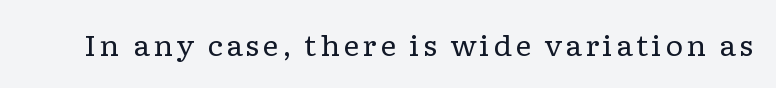
{"serif": "yes", "italic": "no", "bold": "no", "weight": "regular", "width": "wide", "stroke_contrast": "low", "x_height": "medium", "monospaced": "no", "underline": "no", "glyph_px": 28}
